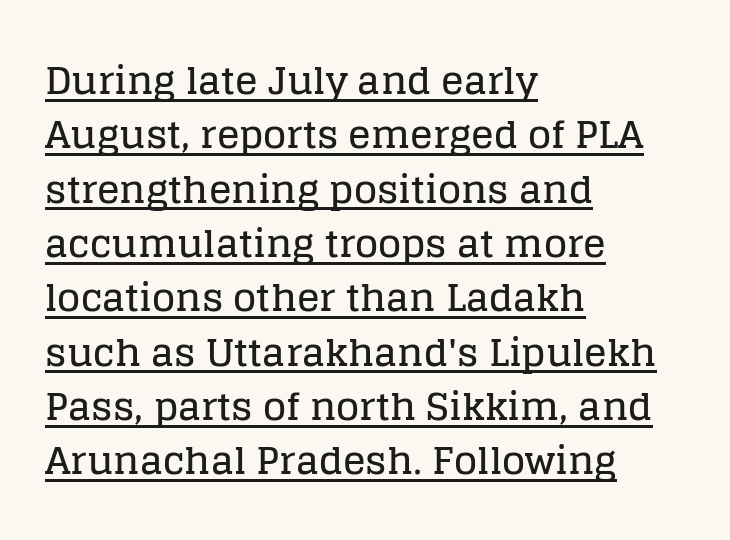
Caption: multi-line text, flush left, ragged right. Whoever set this chose a conventional vertical rhythm. Italic? Not at all — the glyphs are vertical. Note the varied advance widths — an 'i' is clearly narrower than an 'm'.
